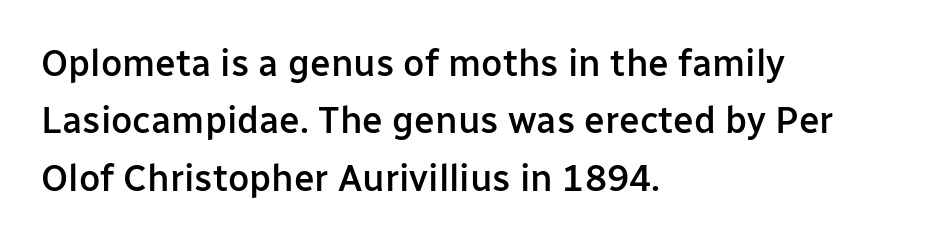
Q: Is the text bold? A: Semi-bold.
Q: Is the text italic (slanted)? A: No, it is upright.
Q: Is the typeface a serif or a sans-serif typeface? A: Sans-serif.
Q: Is the text underlined? A: No.
Q: How is the paragraph aligned? A: Left-aligned.
Q: Is the spacing between letters normal or unusually wide? A: Normal.
Q: Is the spacing between lines tight, normal or loose? A: Normal.
Q: Width (condensed, normal, or wide)? A: Normal.
Q: Stroke contrast? A: Low.
Q: x-height? A: Medium.
Q: Monospaced? A: No.
